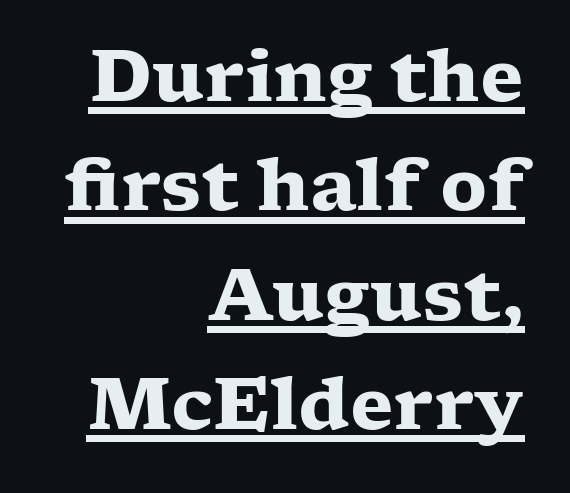
The image shows 71 px heavy, wide serif type, upright; set right-aligned, normal line spacing (1.54x), normal letter spacing, underlined; low stroke contrast and a medium x-height.
